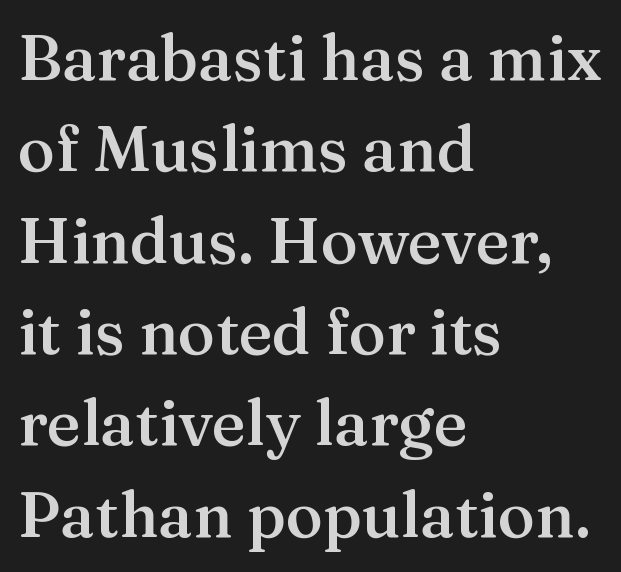
Q: Is the text bold? A: Semi-bold.
Q: Is the text italic (slanted)? A: No, it is upright.
Q: Is the typeface a serif or a sans-serif typeface? A: Serif.
Q: Is the text underlined? A: No.
Q: How is the paragraph aligned? A: Left-aligned.
Q: Is the spacing between letters normal or unusually wide? A: Normal.
Q: Is the spacing between lines tight, normal or loose? A: Normal.
Q: Width (condensed, normal, or wide)? A: Normal.
Q: Stroke contrast? A: Medium.
Q: x-height? A: Medium.
Q: Monospaced? A: No.
